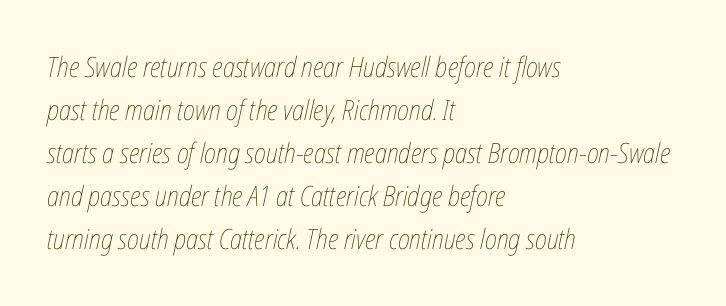
It's the slanting kind of type. The rows are spaced the way most documents space them. Observe the ordinary spacing: letters are neighbours, not strangers. Compared with a centered layout, this one pins lines to the left instead. The passage shown is typed in a proportional face where columns would drift.
